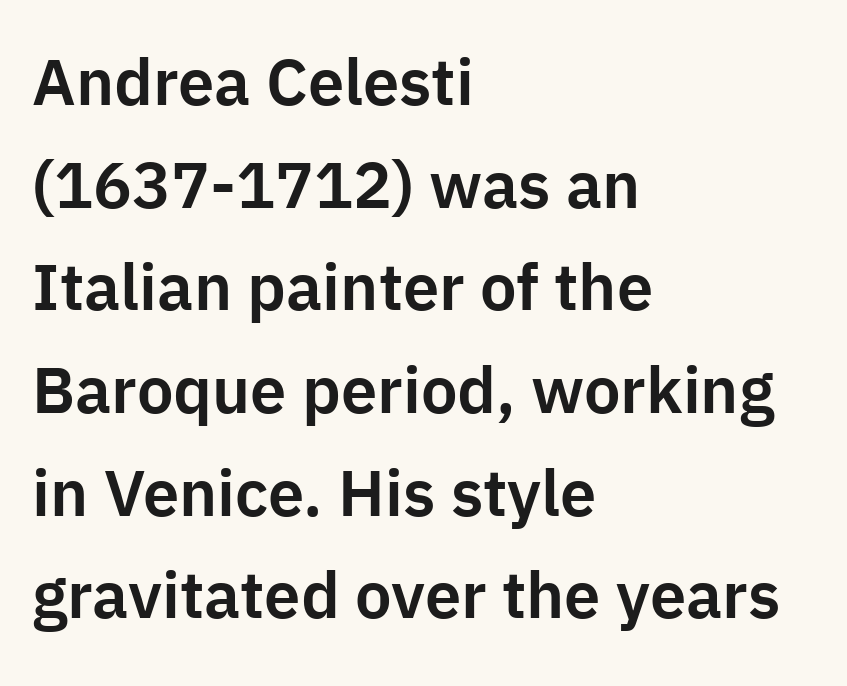
The image shows 65 px sans-serif type, upright; set left-aligned, normal line spacing (1.58x), normal letter spacing, not underlined; low stroke contrast and a medium x-height.
